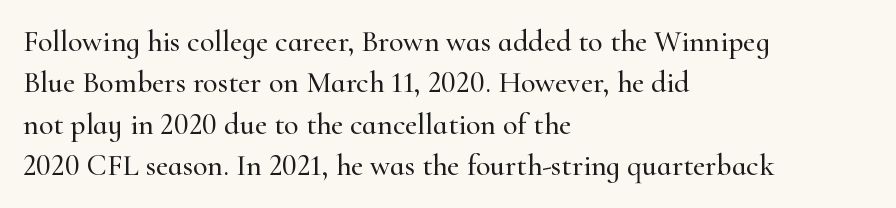
Q: Is the text italic (slanted)? A: No, it is upright.
Q: Is the typeface a serif or a sans-serif typeface? A: Serif.
Q: Is the text underlined? A: No.
Q: How is the paragraph aligned? A: Left-aligned.
Q: Is the spacing between letters normal or unusually wide? A: Normal.
Q: Is the spacing between lines tight, normal or loose? A: Normal.
Q: Width (condensed, normal, or wide)? A: Normal.
Q: Stroke contrast? A: High.
Q: x-height? A: Small.
Q: Monospaced? A: No.
